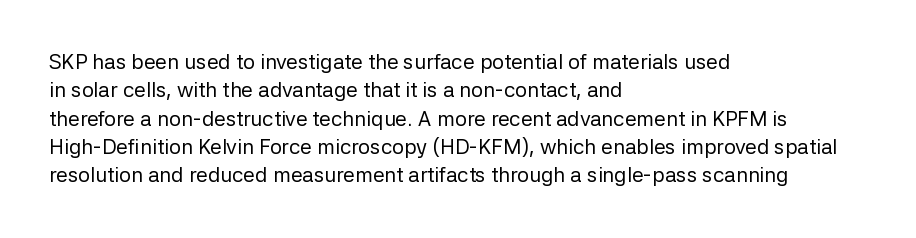
{"italic": "no", "bold": "no", "underline": "no", "align": "left", "line_spacing": "normal", "line_spacing_ratio": 1.35, "letter_spacing": "normal", "letter_spacing_em": 0.0, "glyph_px": 21}
